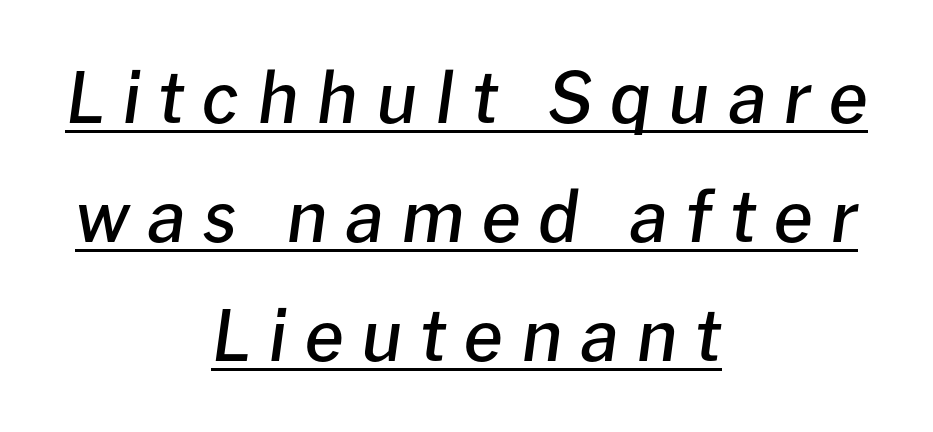
{"italic": "yes", "lean": "right", "slant_degrees": 8, "bold": "semi", "weight": "semibold", "width": "normal", "stroke_contrast": "low", "x_height": "medium", "monospaced": "no", "underline": "yes", "align": "center", "line_spacing": "normal", "line_spacing_ratio": 1.7, "letter_spacing": "wide", "letter_spacing_em": 0.25, "glyph_px": 70}
